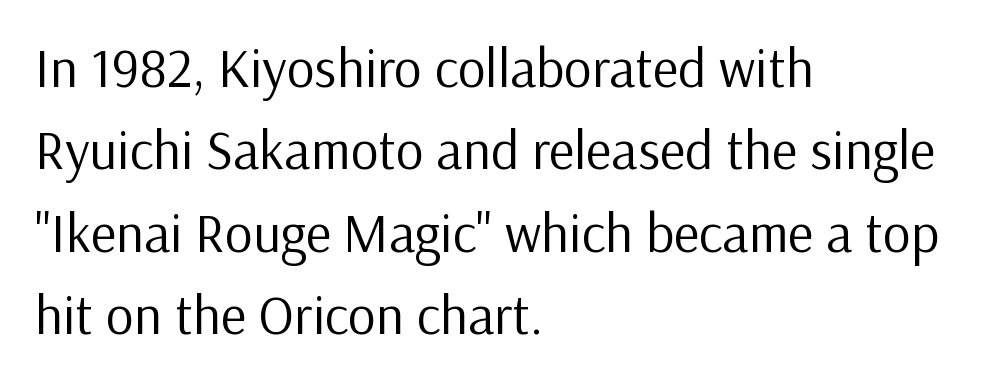
Q: Is the text bold? A: No.
Q: Is the text italic (slanted)? A: No, it is upright.
Q: Is the typeface a serif or a sans-serif typeface? A: Sans-serif.
Q: Is the text underlined? A: No.
Q: How is the paragraph aligned? A: Left-aligned.
Q: Is the spacing between letters normal or unusually wide? A: Normal.
Q: Is the spacing between lines tight, normal or loose? A: Normal.
Q: Width (condensed, normal, or wide)? A: Normal.
Q: Stroke contrast? A: Low.
Q: x-height? A: Medium.
Q: Monospaced? A: No.
